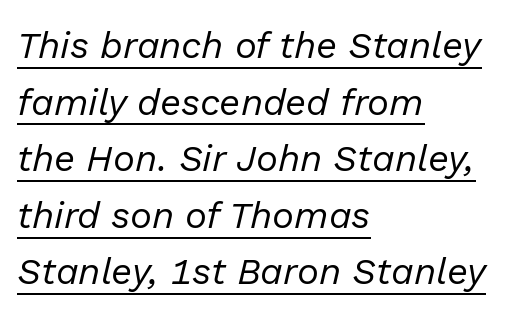
Q: Is the text bold? A: No.
Q: Is the text italic (slanted)? A: Yes, it leans right by about 13 degrees.
Q: Is the text underlined? A: Yes.
Q: How is the paragraph aligned? A: Left-aligned.
Q: Is the spacing between letters normal or unusually wide? A: Normal.
Q: Is the spacing between lines tight, normal or loose? A: Normal.
Q: Width (condensed, normal, or wide)? A: Normal.
Q: Stroke contrast? A: Low.
Q: x-height? A: Medium.
Q: Monospaced? A: No.
